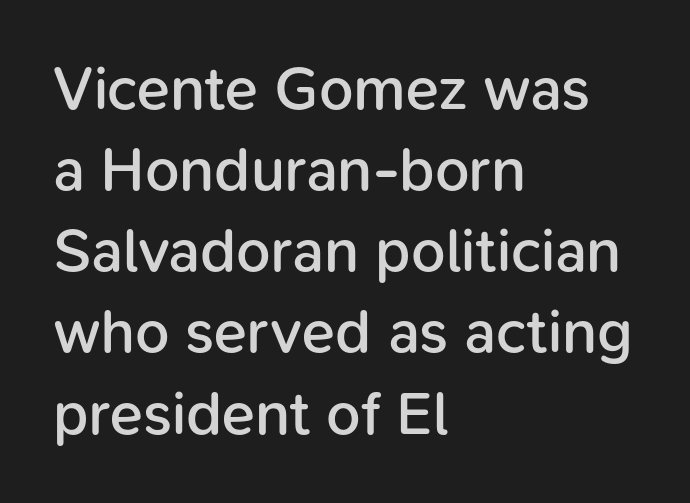
The passage shown is not underscored anywhere. The space between consecutive lines is moderate. The typography opts for an upright posture over an oblique one. The font is running at a semibold setting, under full bold. Standard letterfit; no display-style spreading of the glyphs. You could not count columns in this text — the font is proportionally spaced.
